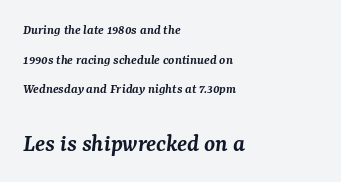
The image shows 25 px text type, italic (leaning right); set left-aligned, loose line spacing (2.12x), normal letter spacing, not underlined; the second (bottom) block is 1.79x larger.
